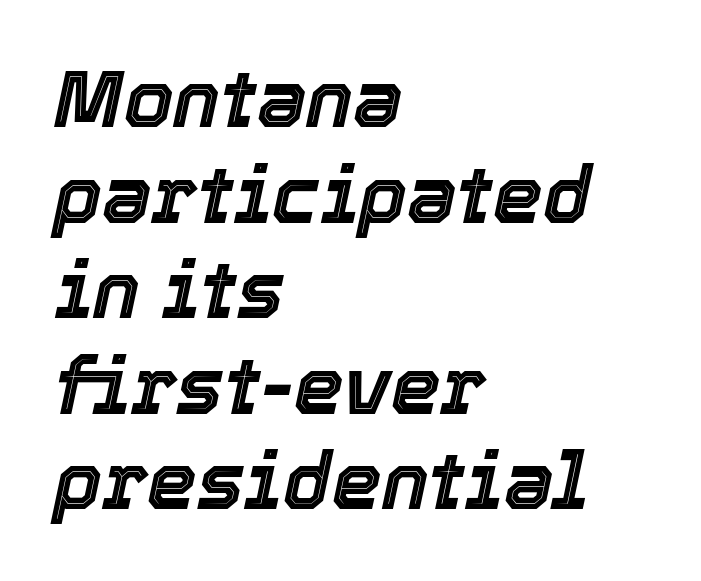
Q: Is the text italic (slanted)? A: Yes, it leans right by about 12 degrees.
Q: Is the text underlined? A: No.
Q: How is the paragraph aligned? A: Left-aligned.
Q: Is the spacing between letters normal or unusually wide? A: Normal.
Q: Width (condensed, normal, or wide)? A: Normal.
Q: x-height? A: Medium.
Q: Monospaced? A: No.
